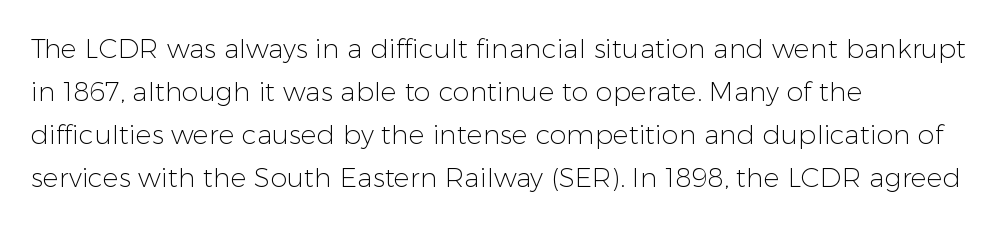
Q: Is the text bold? A: No.
Q: Is the text italic (slanted)? A: No, it is upright.
Q: Is the text underlined? A: No.
Q: How is the paragraph aligned? A: Left-aligned.
Q: Is the spacing between letters normal or unusually wide? A: Normal.
Q: Is the spacing between lines tight, normal or loose? A: Normal.
